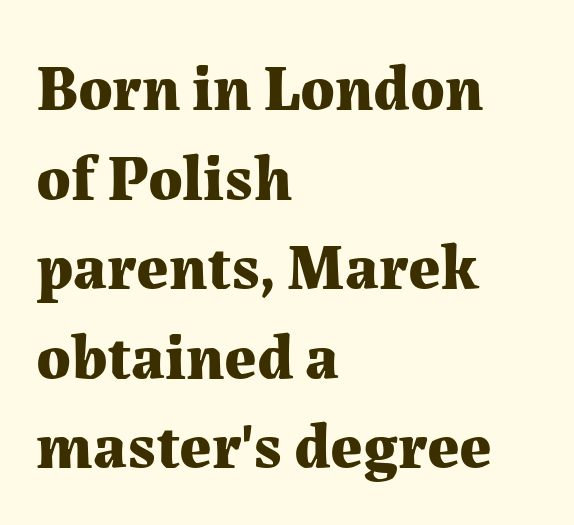
Q: Is the text bold? A: Yes.
Q: Is the text italic (slanted)? A: No, it is upright.
Q: Is the typeface a serif or a sans-serif typeface? A: Serif.
Q: Is the text underlined? A: No.
Q: How is the paragraph aligned? A: Left-aligned.
Q: Is the spacing between letters normal or unusually wide? A: Normal.
Q: Is the spacing between lines tight, normal or loose? A: Normal.
Q: Width (condensed, normal, or wide)? A: Normal.
Q: Stroke contrast? A: Medium.
Q: x-height? A: Medium.
Q: Monospaced? A: No.
